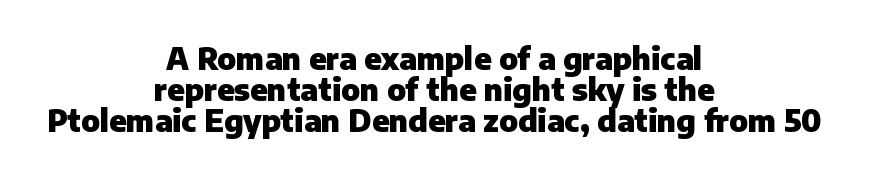
The image shows 30 px heavy sans-serif type, upright; set centered, tight line spacing (1.04x), normal letter spacing, not underlined; low stroke contrast and a medium x-height.
